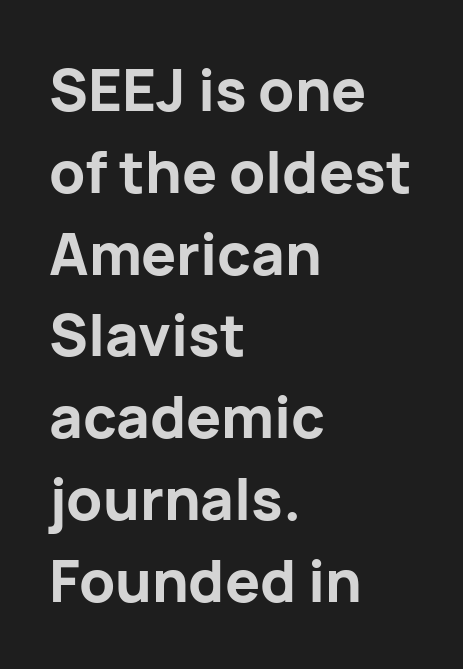
Q: Is the text bold? A: Yes.
Q: Is the text italic (slanted)? A: No, it is upright.
Q: Is the typeface a serif or a sans-serif typeface? A: Sans-serif.
Q: Is the text underlined? A: No.
Q: How is the paragraph aligned? A: Left-aligned.
Q: Is the spacing between letters normal or unusually wide? A: Normal.
Q: Is the spacing between lines tight, normal or loose? A: Normal.
Q: Width (condensed, normal, or wide)? A: Normal.
Q: Stroke contrast? A: Low.
Q: x-height? A: Medium.
Q: Monospaced? A: No.
